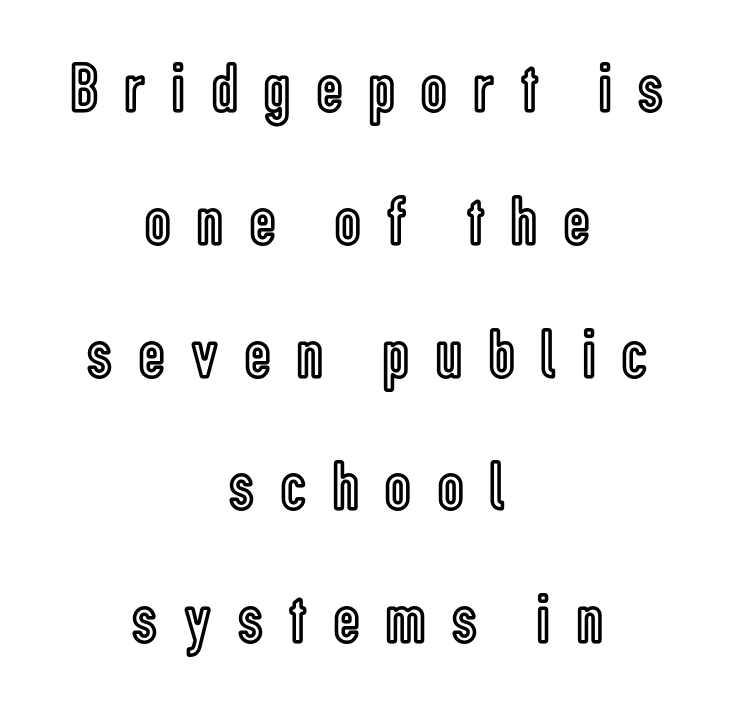
{"italic": "no", "width": "condensed", "x_height": "medium", "monospaced": "no", "underline": "no", "align": "center", "line_spacing_ratio": 1.87, "letter_spacing": "wide", "letter_spacing_em": 0.38, "glyph_px": 71}
